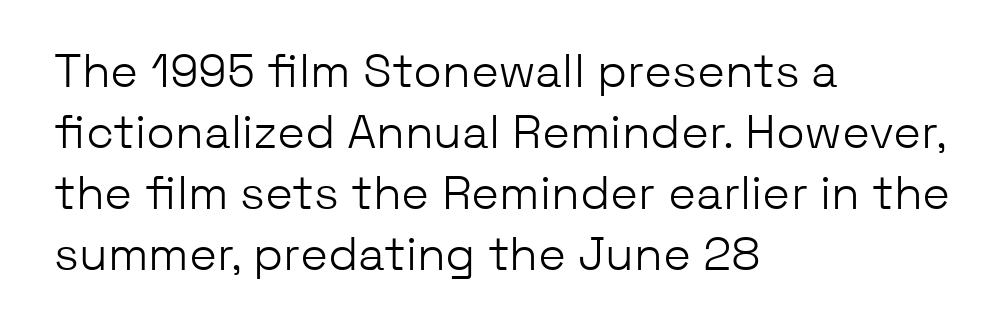
The image shows 47 px light sans-serif type, upright; set left-aligned, normal line spacing (1.3x), normal letter spacing, not underlined; low stroke contrast and a medium x-height.
